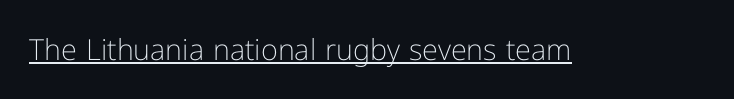
Q: Is the text bold? A: No.
Q: Is the text italic (slanted)? A: No, it is upright.
Q: Is the typeface a serif or a sans-serif typeface? A: Sans-serif.
Q: Is the text underlined? A: Yes.
Q: Is the spacing between letters normal or unusually wide? A: Normal.
Q: Width (condensed, normal, or wide)? A: Normal.
Q: Stroke contrast? A: Low.
Q: x-height? A: Medium.
Q: Monospaced? A: No.
